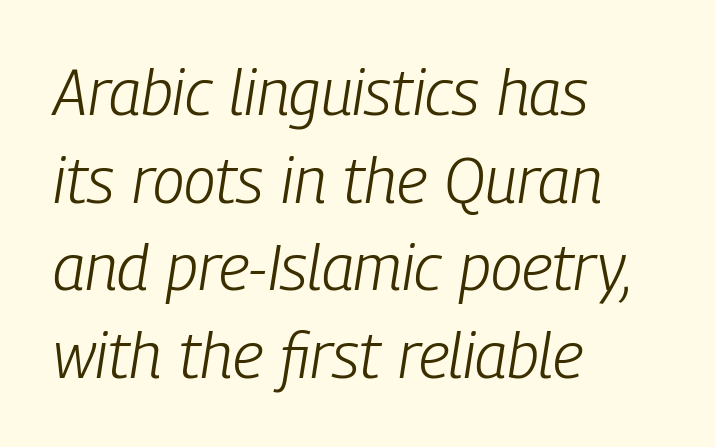
Q: Is the text bold? A: No.
Q: Is the text italic (slanted)? A: Yes, it leans right by about 9 degrees.
Q: Is the text underlined? A: No.
Q: How is the paragraph aligned? A: Left-aligned.
Q: Is the spacing between letters normal or unusually wide? A: Normal.
Q: Is the spacing between lines tight, normal or loose? A: Normal.
Q: Width (condensed, normal, or wide)? A: Condensed.
Q: Stroke contrast? A: Low.
Q: x-height? A: Medium.
Q: Monospaced? A: No.
